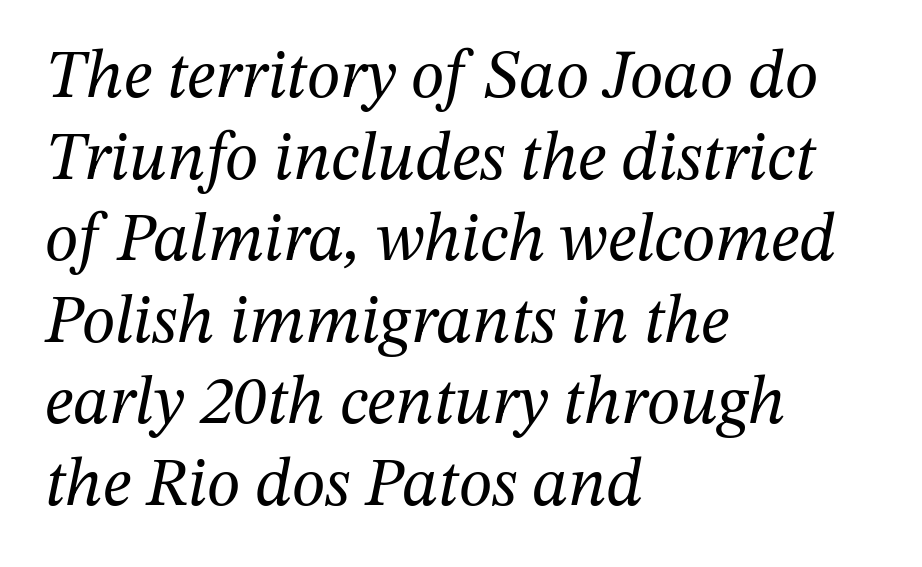
{"serif": "yes", "italic": "yes", "lean": "right", "slant_degrees": 12, "bold": "no", "weight": "regular", "width": "normal", "stroke_contrast": "medium", "x_height": "medium", "monospaced": "no", "underline": "no", "align": "left", "line_spacing_ratio": 1.2, "letter_spacing": "normal", "letter_spacing_em": 0.0, "glyph_px": 68}
